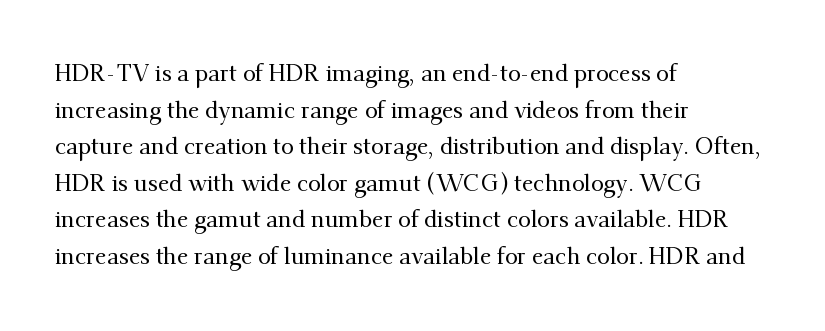
Rendered with straight, roman letterforms. Notice how the passage keeps a crisp vertical edge on the left only. A typesetter would call this leading conventional body-copy spacing. Is the letter spacing exaggerated? No — it looks like the ordinary default.
